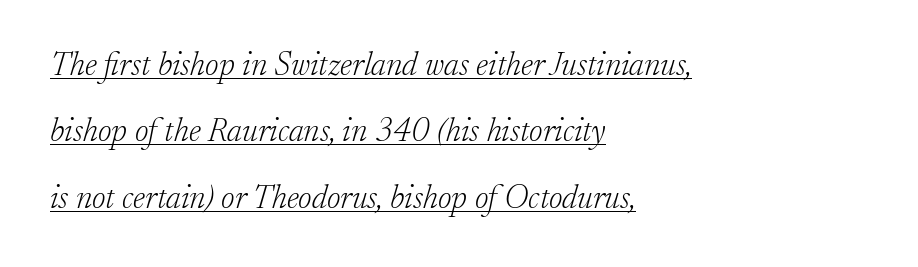
{"serif": "yes", "italic": "yes", "lean": "right", "slant_degrees": 17, "bold": "no", "weight": "light", "width": "normal", "stroke_contrast": "low", "x_height": "small", "monospaced": "no", "underline": "yes", "align": "left", "line_spacing": "loose", "line_spacing_ratio": 2.01, "letter_spacing": "normal", "letter_spacing_em": 0.0, "glyph_px": 33}
